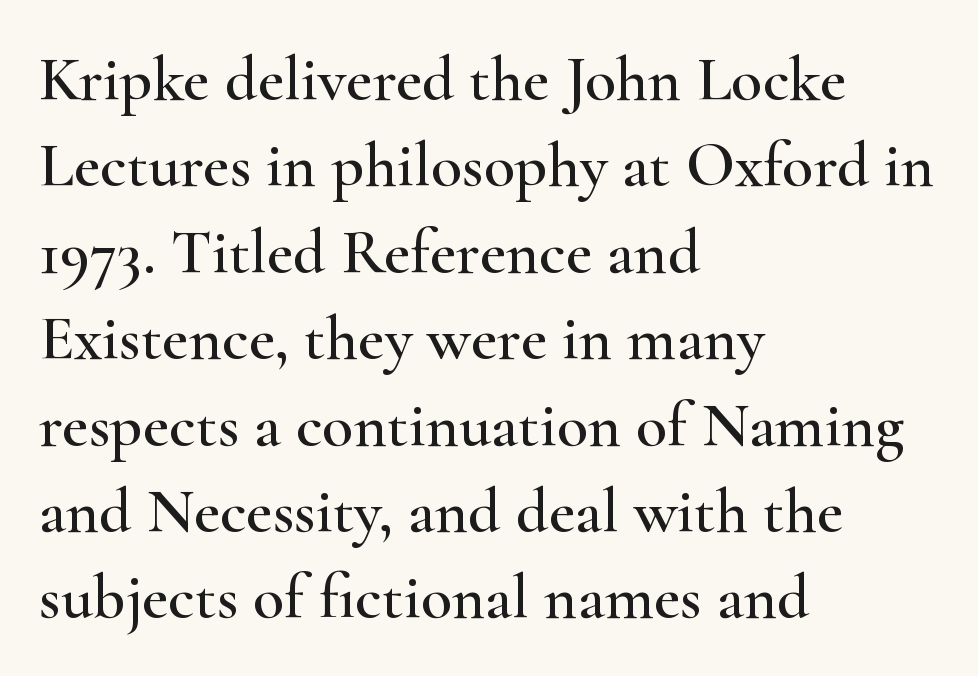
{"serif": "yes", "italic": "no", "width": "wide", "stroke_contrast": "high", "x_height": "small", "monospaced": "no", "underline": "no", "align": "left", "line_spacing": "normal", "line_spacing_ratio": 1.35, "letter_spacing": "normal", "letter_spacing_em": 0.0, "glyph_px": 64}
